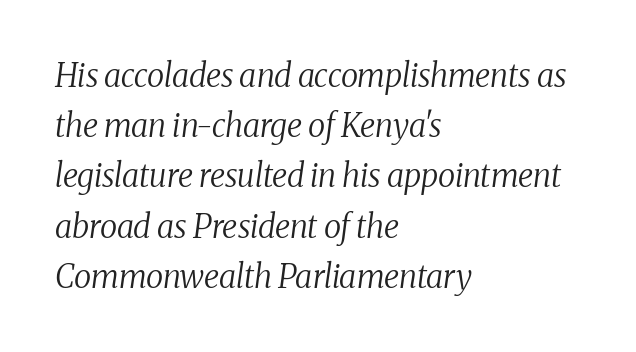
The image shows 32 px regular-weight serif type, italic (leaning right); set left-aligned, normal line spacing (1.57x), normal letter spacing, not underlined; medium stroke contrast and a medium x-height.
